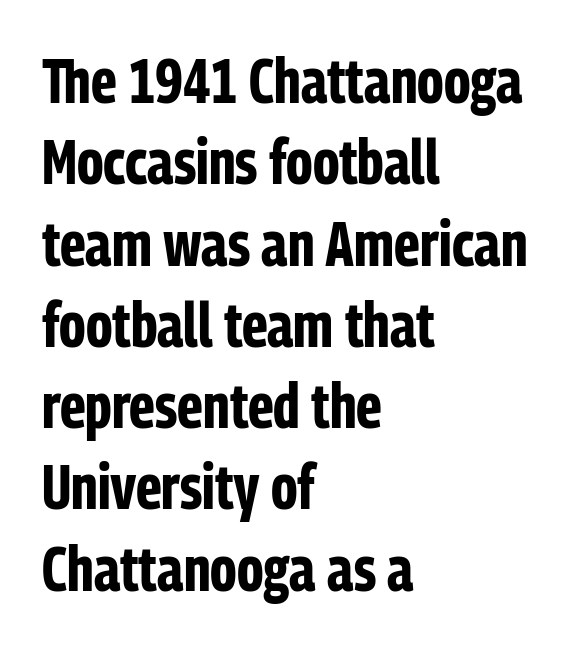
The image shows 63 px bold, condensed sans-serif type, upright; set left-aligned, normal line spacing (1.29x), normal letter spacing, not underlined; low stroke contrast and a medium x-height.
